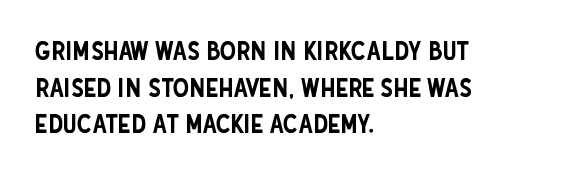
{"italic": "no", "underline": "no", "align": "left", "line_spacing": "normal", "line_spacing_ratio": 1.41, "letter_spacing": "normal", "letter_spacing_em": 0.0, "glyph_px": 26}
